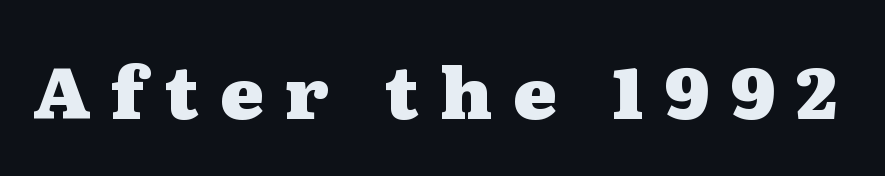
{"serif": "yes", "italic": "no", "bold": "yes", "weight": "heavy", "width": "wide", "stroke_contrast": "medium", "x_height": "medium", "monospaced": "no", "underline": "no", "letter_spacing": "wide", "letter_spacing_em": 0.29, "glyph_px": 72}
